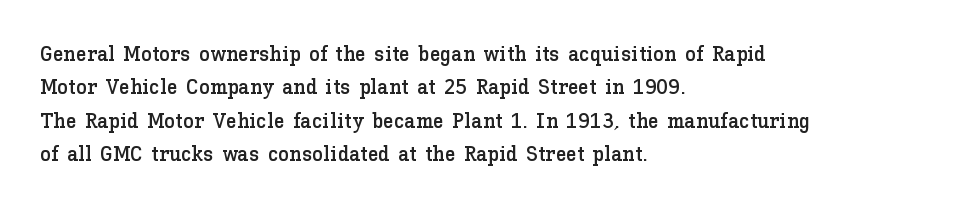
Q: Is the text italic (slanted)? A: No, it is upright.
Q: Is the text underlined? A: No.
Q: How is the paragraph aligned? A: Left-aligned.
Q: Is the spacing between letters normal or unusually wide? A: Normal.
Q: Is the spacing between lines tight, normal or loose? A: Normal.
